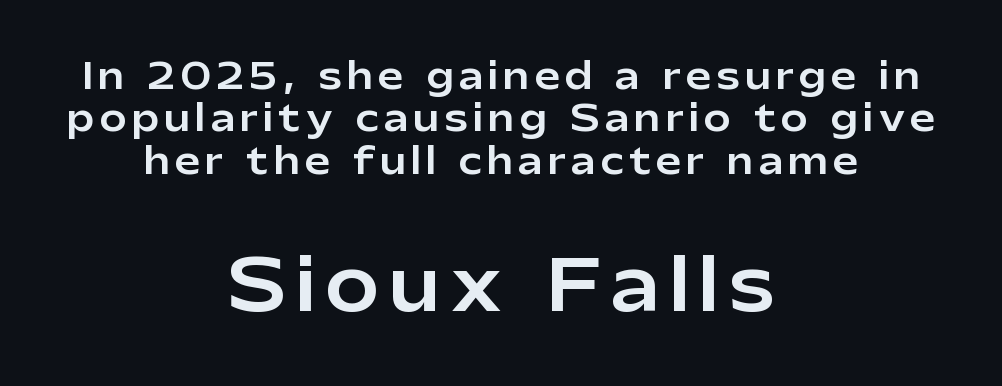
The image shows 71 px sans-serif type, upright; set centered, line spacing 1.18x, not underlined; the second (bottom) block is 1.97x larger; low stroke contrast and a medium x-height.
